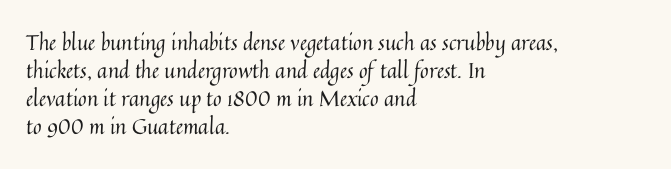
Q: Is the text bold? A: No.
Q: Is the text underlined? A: No.
Q: How is the paragraph aligned? A: Left-aligned.
Q: Is the spacing between letters normal or unusually wide? A: Normal.
Q: Is the spacing between lines tight, normal or loose? A: Normal.
